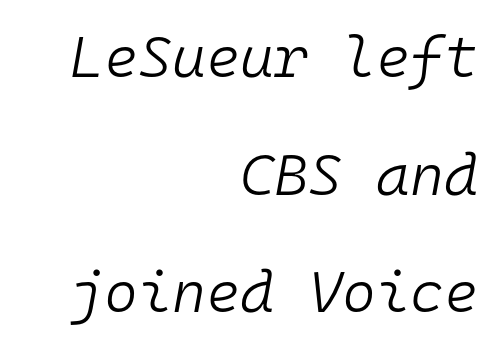
Think of a typewriter: that constant character pitch is what you see here. A typesetter would call this zero additional tracking. Visually the block forms a straight wall on the right and a jagged coastline on the left. Clear beneath every line of the passage.
